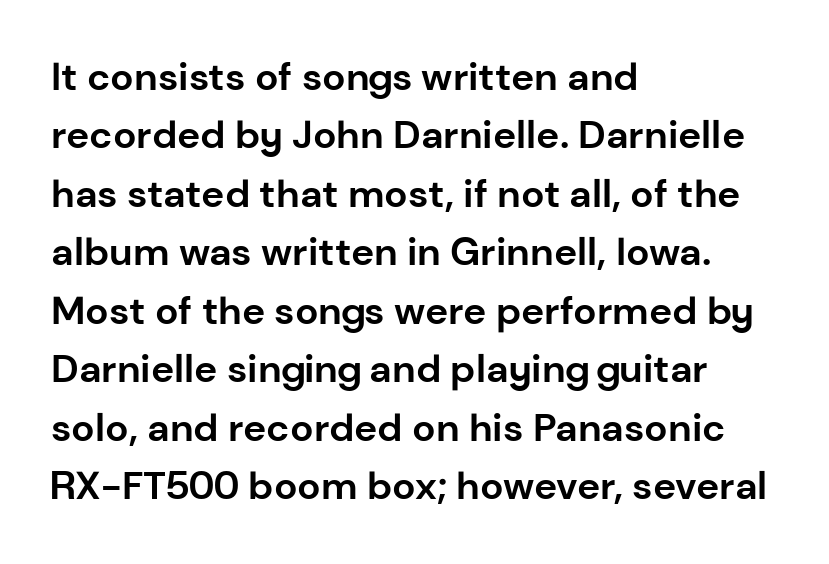
Q: Is the text bold? A: Yes.
Q: Is the text italic (slanted)? A: No, it is upright.
Q: Is the typeface a serif or a sans-serif typeface? A: Sans-serif.
Q: Is the text underlined? A: No.
Q: How is the paragraph aligned? A: Left-aligned.
Q: Is the spacing between letters normal or unusually wide? A: Normal.
Q: Is the spacing between lines tight, normal or loose? A: Normal.
Q: Width (condensed, normal, or wide)? A: Normal.
Q: Stroke contrast? A: Low.
Q: x-height? A: Medium.
Q: Monospaced? A: No.
